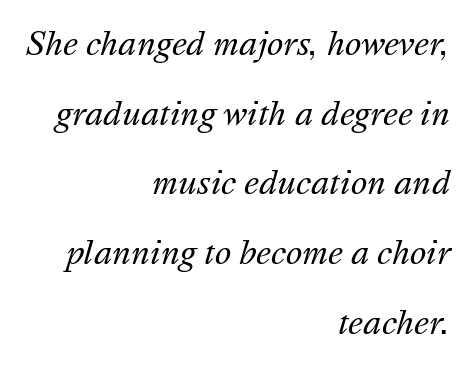
The image shows 31 px regular-weight type, italic (leaning right); set right-aligned, loose line spacing (2.25x), normal letter spacing, not underlined; medium stroke contrast and a medium x-height.
